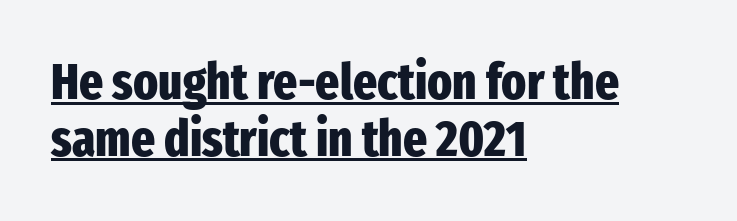
Caption: lettering with a line underneath. The rendering keeps characters at their native spacing. What's the leading like? Squeezed, with rows nearly overlapping. Visually the block forms a straight wall on the left and a jagged coastline on the right.
